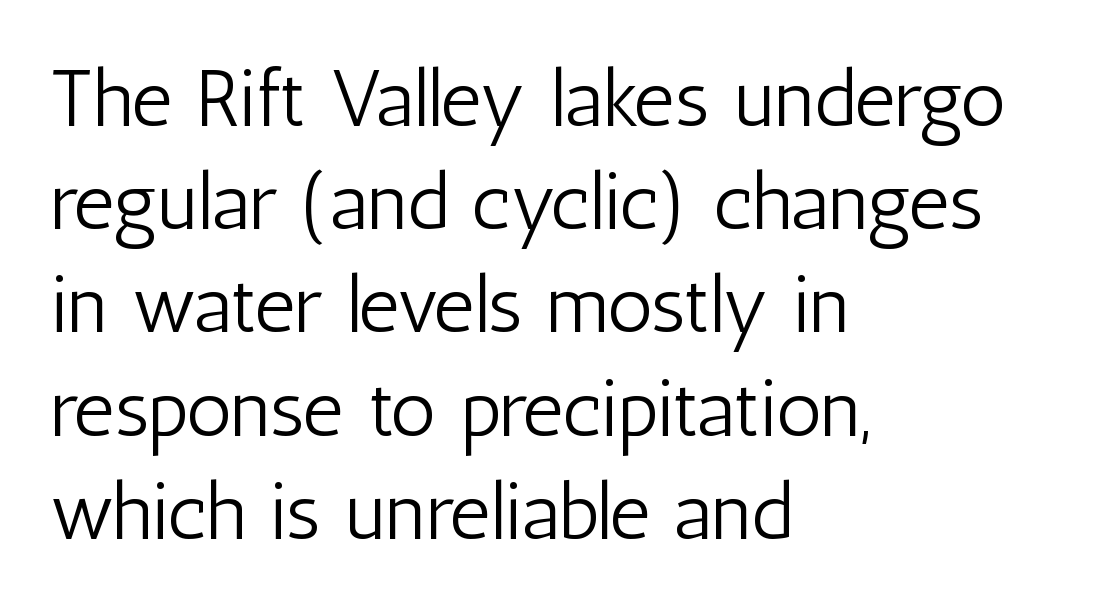
Q: Is the text bold? A: No.
Q: Is the text italic (slanted)? A: No, it is upright.
Q: Is the typeface a serif or a sans-serif typeface? A: Sans-serif.
Q: Is the text underlined? A: No.
Q: How is the paragraph aligned? A: Left-aligned.
Q: Is the spacing between letters normal or unusually wide? A: Normal.
Q: Is the spacing between lines tight, normal or loose? A: Normal.
Q: Width (condensed, normal, or wide)? A: Condensed.
Q: Stroke contrast? A: Low.
Q: x-height? A: Medium.
Q: Monospaced? A: No.
